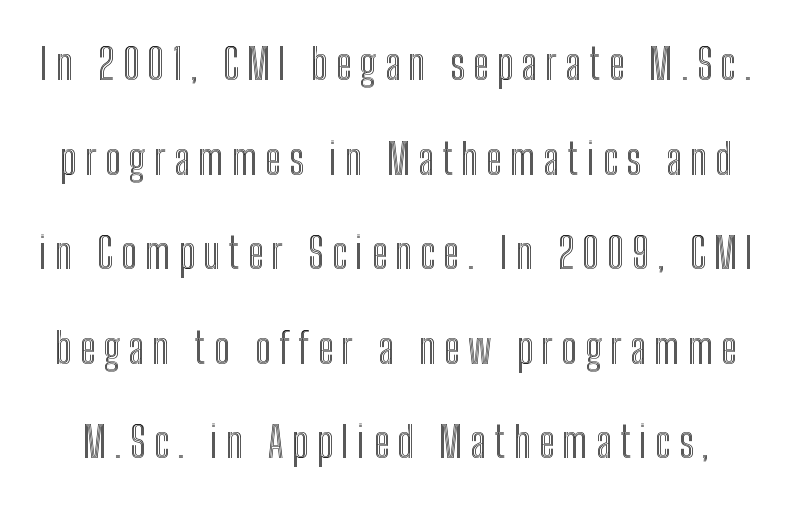
The image shows 43 px condensed type, upright; set loose line spacing (2.2x), not underlined; a medium x-height.
